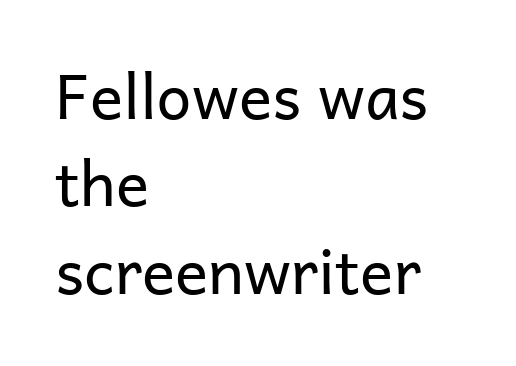
{"serif": "no", "italic": "no", "bold": "no", "weight": "regular", "width": "normal", "stroke_contrast": "low", "x_height": "medium", "monospaced": "no", "underline": "no", "align": "left", "line_spacing": "normal", "line_spacing_ratio": 1.41, "letter_spacing": "normal", "letter_spacing_em": 0.0, "glyph_px": 62}
